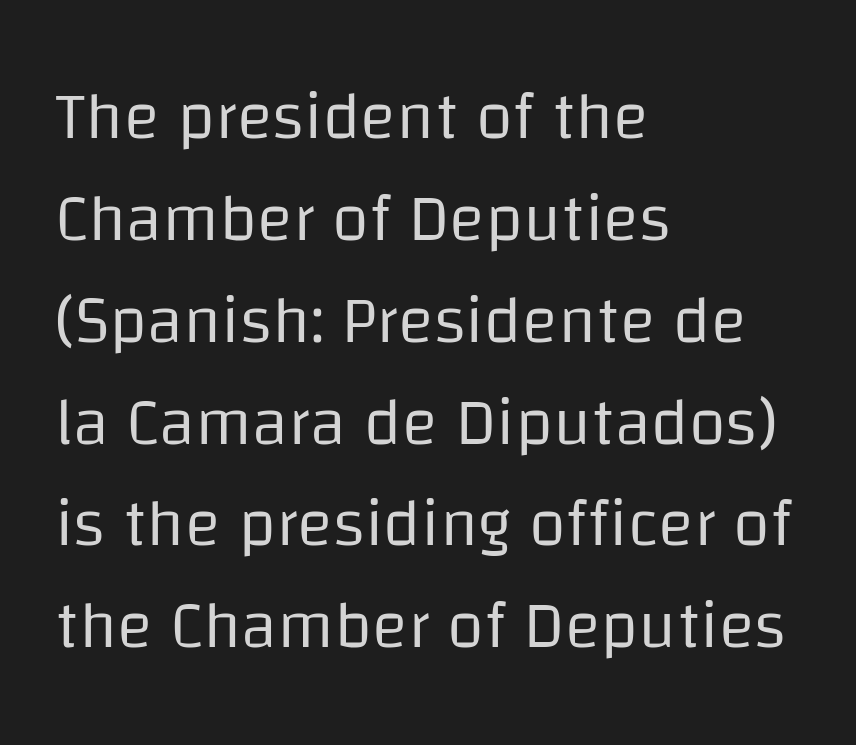
Q: Is the text bold? A: No.
Q: Is the text italic (slanted)? A: No, it is upright.
Q: Is the typeface a serif or a sans-serif typeface? A: Sans-serif.
Q: Is the text underlined? A: No.
Q: How is the paragraph aligned? A: Left-aligned.
Q: Is the spacing between letters normal or unusually wide? A: Normal.
Q: Is the spacing between lines tight, normal or loose? A: Normal.
Q: Width (condensed, normal, or wide)? A: Normal.
Q: Stroke contrast? A: Low.
Q: x-height? A: Large.
Q: Monospaced? A: No.
